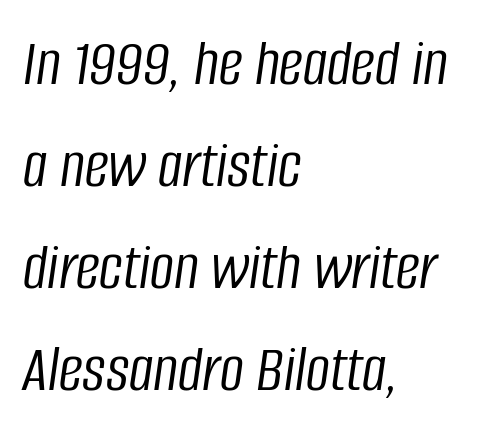
{"italic": "yes", "lean": "right", "slant_degrees": 8, "bold": "no", "weight": "light", "width": "condensed", "stroke_contrast": "low", "x_height": "large", "monospaced": "no", "underline": "no", "align": "left", "line_spacing": "normal", "line_spacing_ratio": 1.52, "letter_spacing": "normal", "letter_spacing_em": 0.0, "glyph_px": 67}
